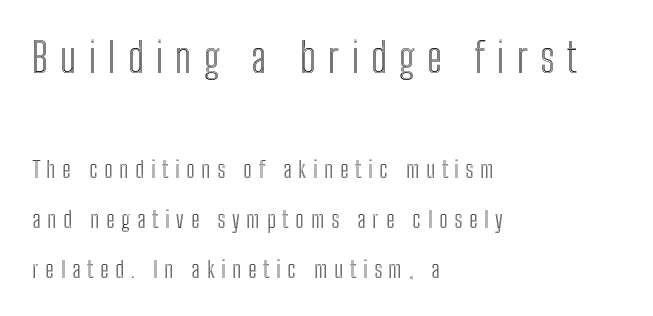
The image shows 41 px condensed type, upright; set left-aligned, loose line spacing (2.19x), unusually wide letter spacing (+0.3 em), not underlined; the first (top) block is 1.78x larger; a medium x-height.
